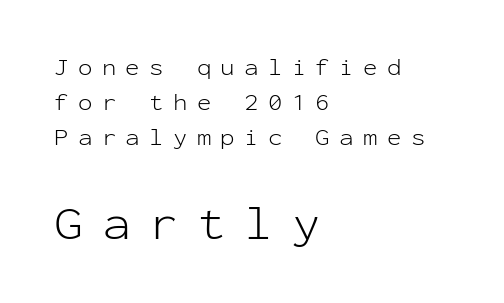
{"serif": "no", "italic": "no", "bold": "no", "weight": "light", "width": "normal", "stroke_contrast": "low", "x_height": "medium", "monospaced": "yes", "underline": "no", "align": "left", "line_spacing": "normal", "line_spacing_ratio": 1.45, "letter_spacing": "wide", "letter_spacing_em": 0.39, "larger_block": "second", "size_ratio": 2.0, "glyph_px": 48}
